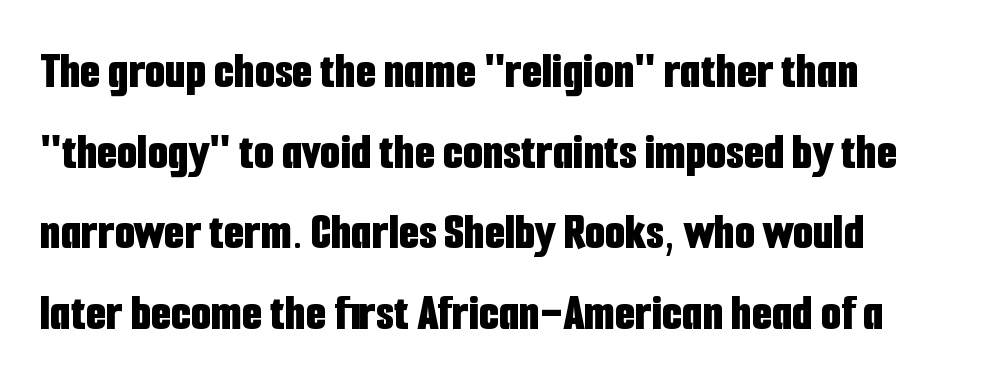
The strip under each line holds only bare page. Is there any slant? The stems are plumb. The letters advance in unequal steps, a hallmark of proportional type. Compared with an ordinary text face, these strokes are far heavier — a full bold. The passage shown stacks its lines at a standard gap. Tracking here is standard; glyphs follow each other at the usual distance.
